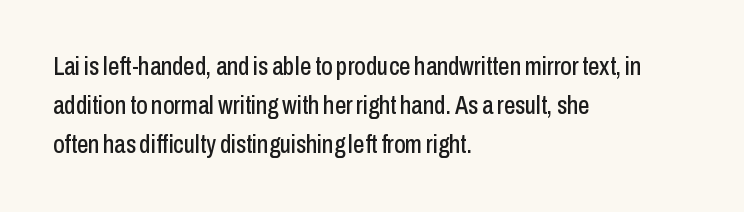
{"italic": "no", "underline": "no", "align": "left", "line_spacing": "normal", "line_spacing_ratio": 1.56, "letter_spacing": "normal", "letter_spacing_em": 0.0, "glyph_px": 25}
